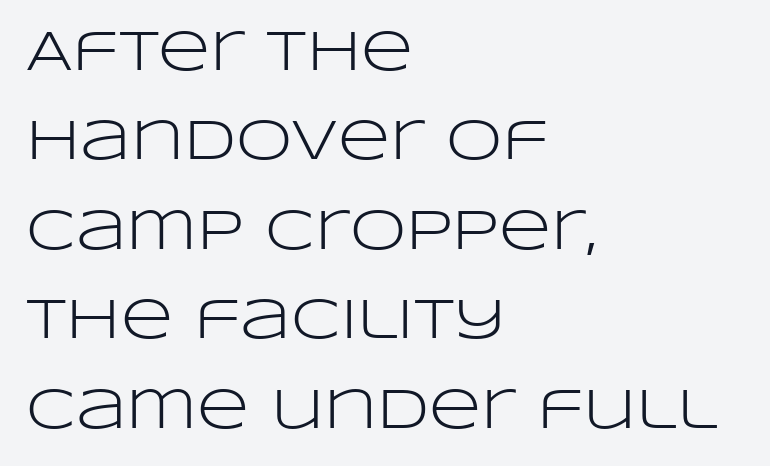
The image shows 57 px light, wide sans-serif type, upright; set left-aligned, normal line spacing (1.57x), normal letter spacing, not underlined; low stroke contrast and a large x-height.
